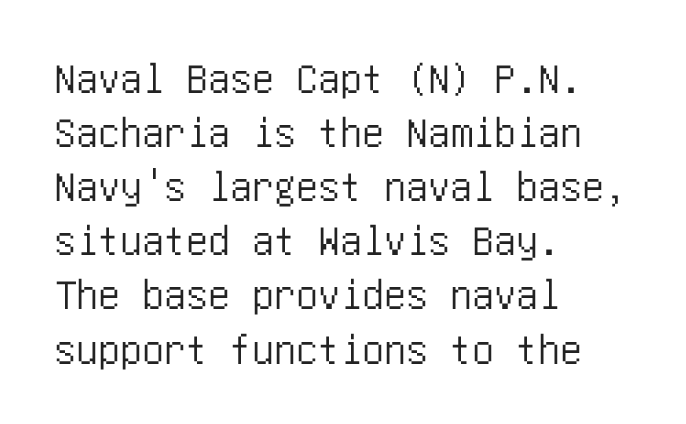
{"serif": "no", "italic": "no", "width": "condensed", "stroke_contrast": "low", "x_height": "large", "underline": "no", "align": "left", "line_spacing_ratio": 1.23, "letter_spacing": "normal", "letter_spacing_em": 0.0, "glyph_px": 44}
